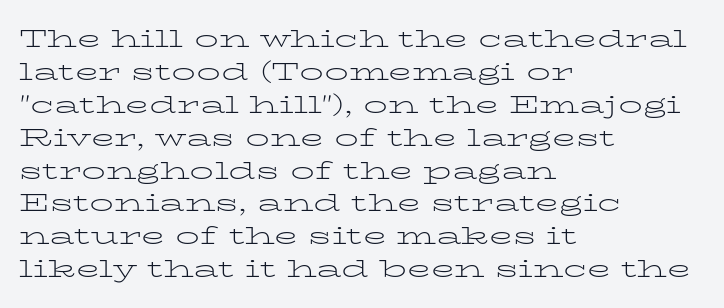
These lines stack with their left ends in a neat column. Letters rest on an invisible, unmarked baseline. The lines sit at an ordinary, default distance from one another. The type sits square on the baseline with zero lean. No letter is thick-stroked: the sample isn't bold. Default kerning and tracking; the words read as compact shapes.
